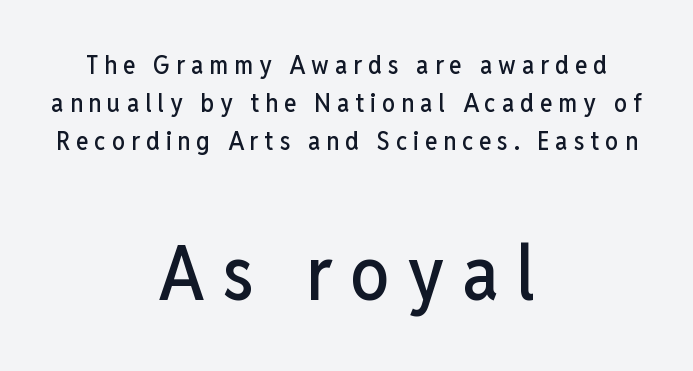
The image shows 77 px condensed sans-serif type, upright; set centered, normal line spacing (1.46x), unusually wide letter spacing (+0.23 em), not underlined; the second (bottom) block is 2.96x larger; low stroke contrast and a medium x-height.
